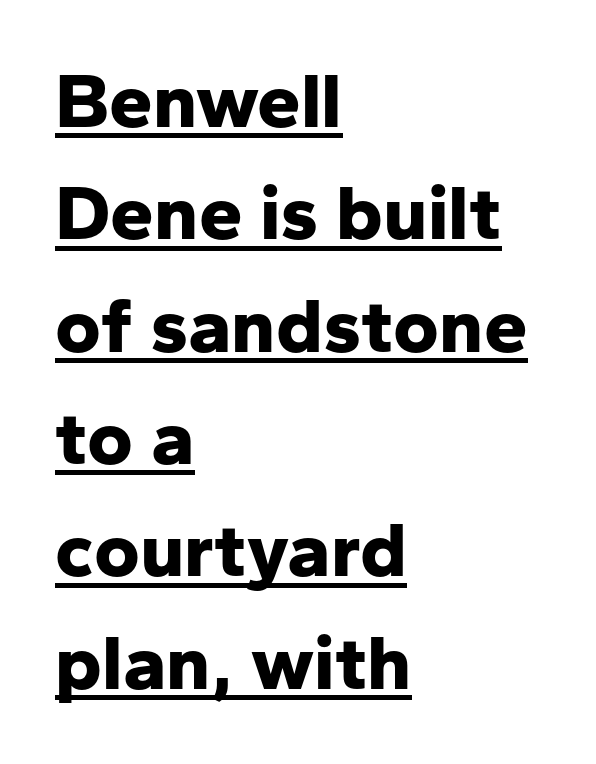
The image shows 78 px bold sans-serif type, upright; set left-aligned, normal line spacing (1.44x), normal letter spacing, underlined; low stroke contrast and a medium x-height.
